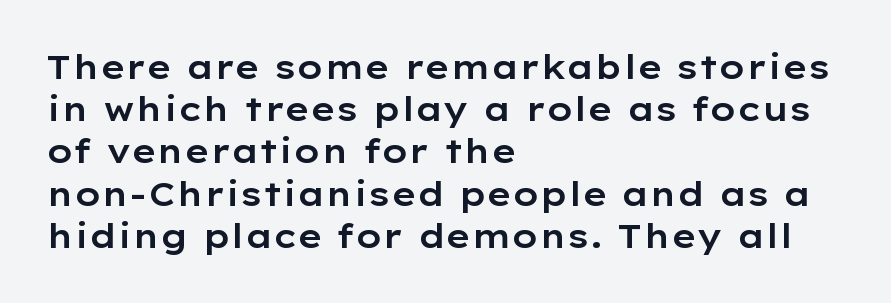
Proportional: the letters do not fall into vertical columns. The type sits square on the baseline with zero lean. Students, observe: this is what conventionally led text looks like. Typeset ragged right — the left edge is the straight one.
